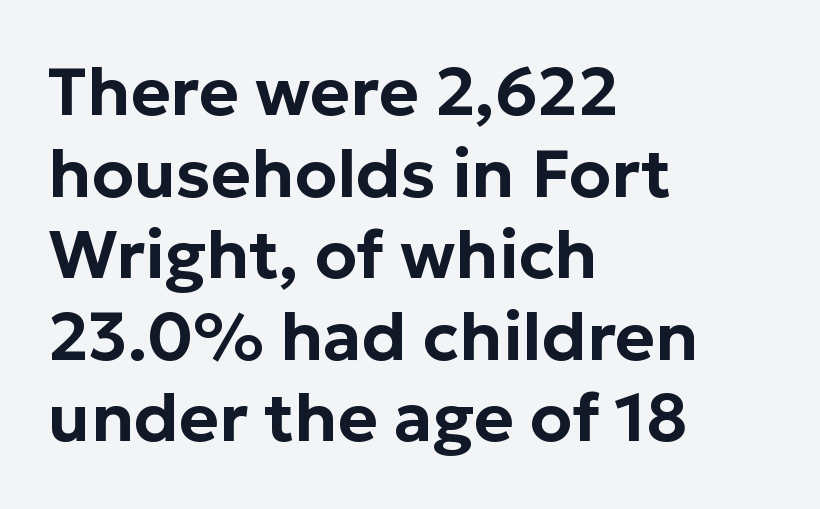
The image shows 68 px sans-serif type, upright; set left-aligned, line spacing 1.2x, normal letter spacing, not underlined; low stroke contrast and a medium x-height.
